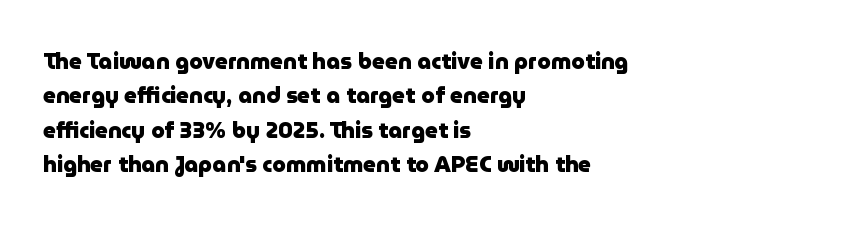
Q: Is the text bold? A: Yes.
Q: Is the text italic (slanted)? A: No, it is upright.
Q: Is the text underlined? A: No.
Q: How is the paragraph aligned? A: Left-aligned.
Q: Is the spacing between letters normal or unusually wide? A: Normal.
Q: Is the spacing between lines tight, normal or loose? A: Normal.
